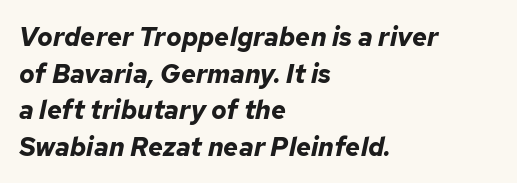
The image shows 26 px bold type, italic (leaning right); set left-aligned, normal line spacing (1.41x), normal letter spacing, not underlined.
